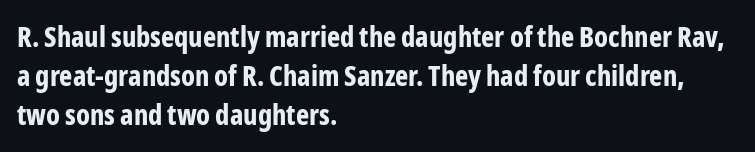
Interline gaps are of average width in this sample. Unlike italic type, these characters show no tilt at all. A bare baseline throughout the passage. The glyphs in this specimen are sans serif.
